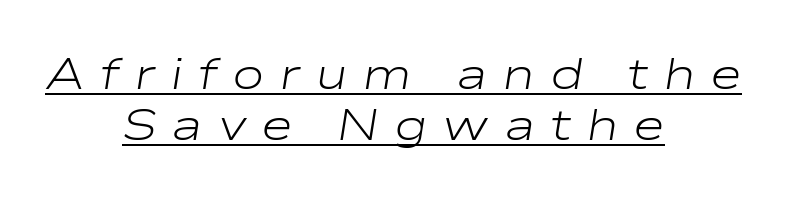
A continuous stroke trails under the words, as in a hyperlink. Weight class: somewhere from thin through regular. The lettering tilts uniformly, giving the passage an italic look. One-word summary of the alignment: center.
